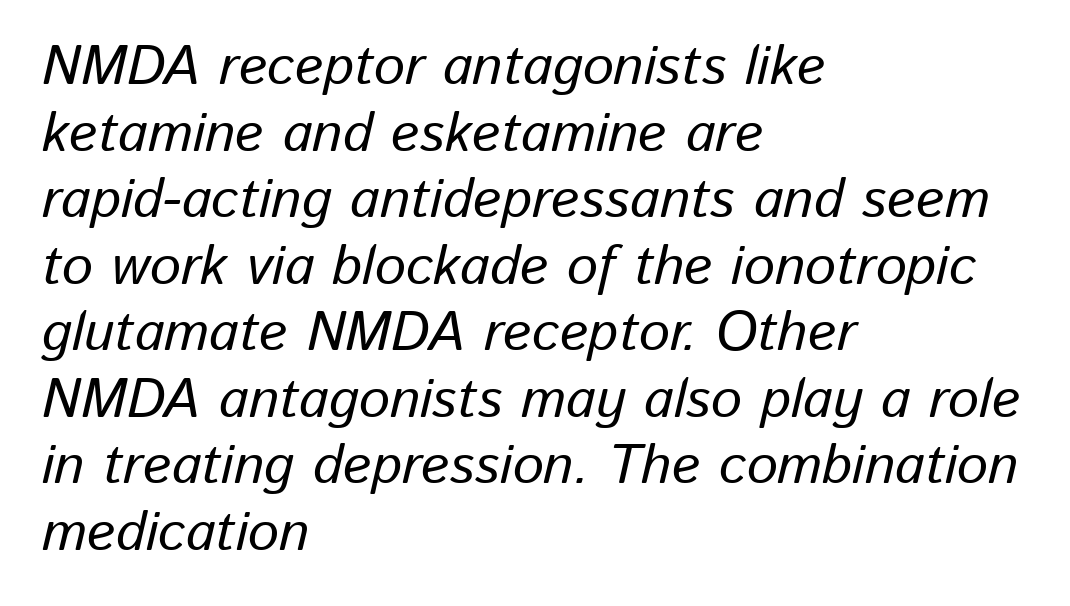
{"italic": "yes", "lean": "right", "slant_degrees": 13, "width": "normal", "stroke_contrast": "low", "x_height": "medium", "monospaced": "no", "underline": "no", "align": "left", "line_spacing_ratio": 1.21, "letter_spacing": "normal", "letter_spacing_em": 0.0, "glyph_px": 55}
